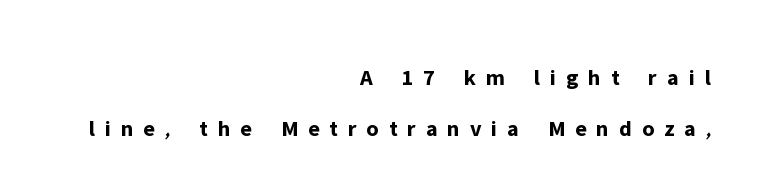
{"italic": "no", "bold": "yes", "underline": "no", "align": "right", "line_spacing": "loose", "line_spacing_ratio": 2.2, "letter_spacing": "wide", "letter_spacing_em": 0.43, "glyph_px": 23}
